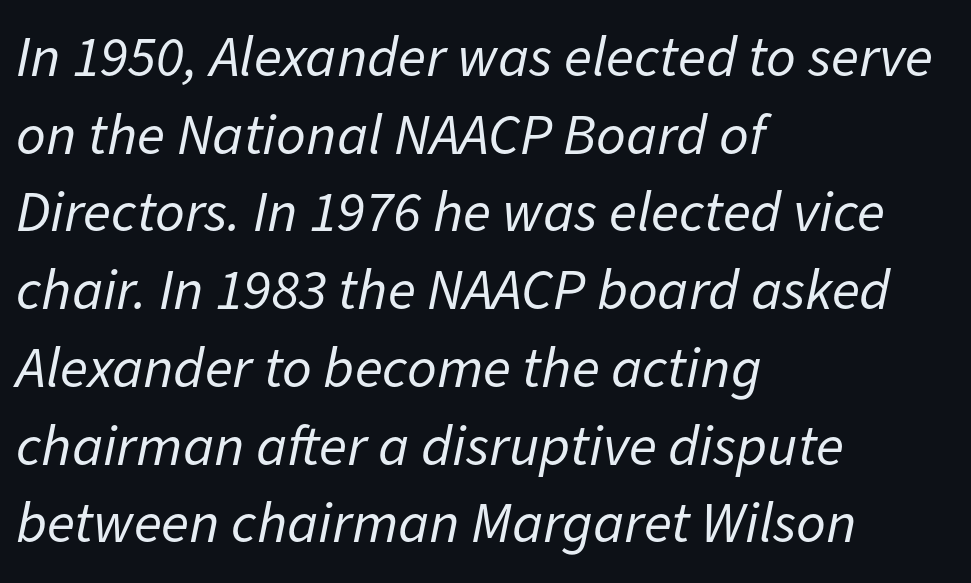
Proportional: the letters do not fall into vertical columns. Stems and bowls with no extra thickness — not bold. The tracking reads as untouched default to a designer's eye. Leading matches the norm, producing a regular column. The typesetter chose a ragged-right arrangement here.
